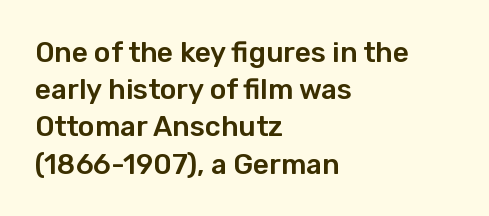
The image shows 28 px sans-serif type, upright; set left-aligned, normal line spacing (1.33x), normal letter spacing, not underlined; low stroke contrast and a medium x-height.
